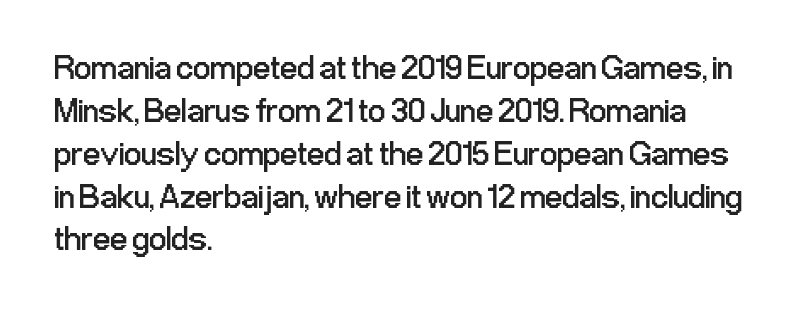
Q: Is the text bold? A: No.
Q: Is the text italic (slanted)? A: No, it is upright.
Q: Is the typeface a serif or a sans-serif typeface? A: Sans-serif.
Q: Is the text underlined? A: No.
Q: How is the paragraph aligned? A: Left-aligned.
Q: Is the spacing between letters normal or unusually wide? A: Normal.
Q: Is the spacing between lines tight, normal or loose? A: Normal.
Q: Width (condensed, normal, or wide)? A: Condensed.
Q: Stroke contrast? A: Low.
Q: x-height? A: Medium.
Q: Monospaced? A: No.
